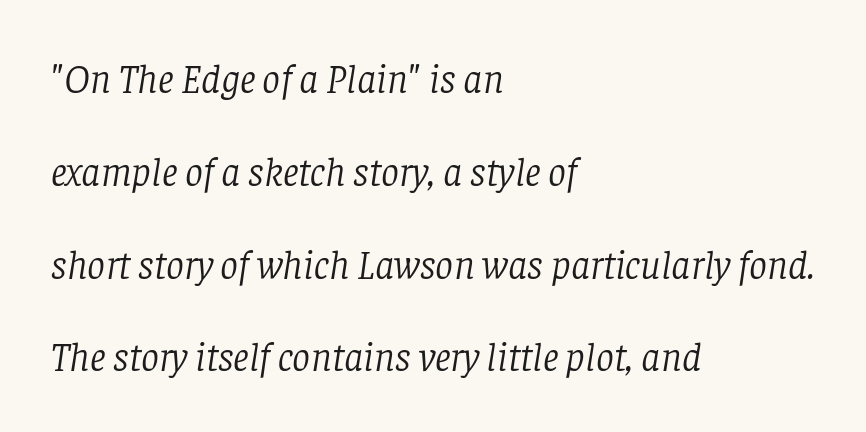
Q: Is the text bold? A: No.
Q: Is the text italic (slanted)? A: Yes, it leans right by about 8 degrees.
Q: Is the typeface a serif or a sans-serif typeface? A: Serif.
Q: Is the text underlined? A: No.
Q: How is the paragraph aligned? A: Left-aligned.
Q: Is the spacing between letters normal or unusually wide? A: Normal.
Q: Is the spacing between lines tight, normal or loose? A: Loose.
Q: Width (condensed, normal, or wide)? A: Normal.
Q: Stroke contrast? A: Low.
Q: x-height? A: Large.
Q: Monospaced? A: No.
